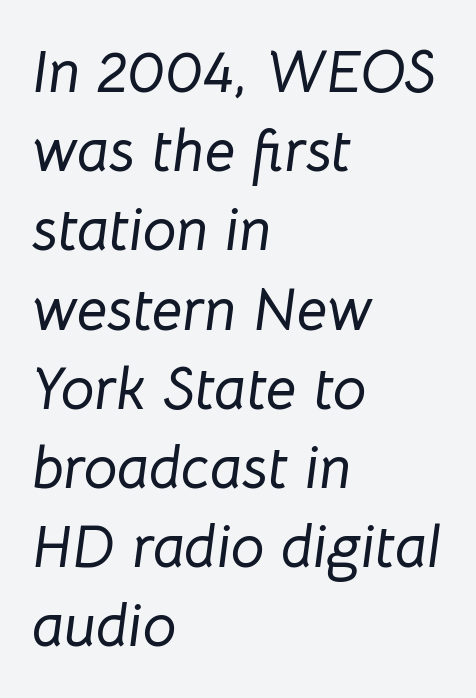
{"italic": "yes", "lean": "right", "slant_degrees": 8, "width": "normal", "stroke_contrast": "low", "x_height": "medium", "monospaced": "no", "underline": "no", "align": "left", "line_spacing": "normal", "line_spacing_ratio": 1.32, "letter_spacing": "normal", "letter_spacing_em": 0.0, "glyph_px": 60}
